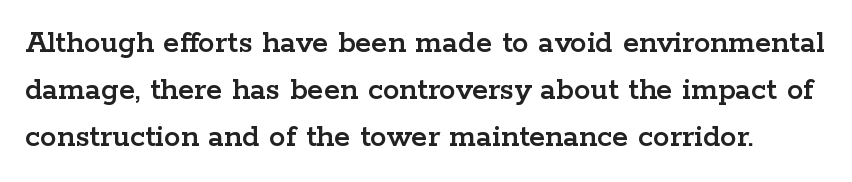
The image shows 33 px wide serif type, upright; set normal line spacing (1.42x), normal letter spacing, not underlined; low stroke contrast and a medium x-height.
